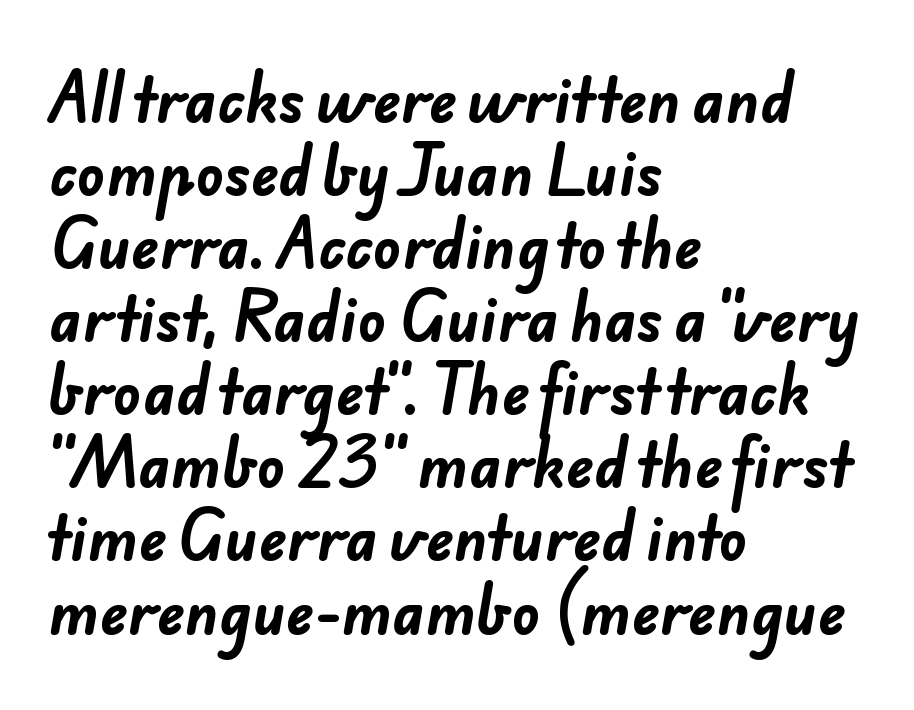
The image shows 58 px bold sans-serif type; set left-aligned, normal line spacing (1.26x), normal letter spacing, not underlined; low stroke contrast and a small x-height.
